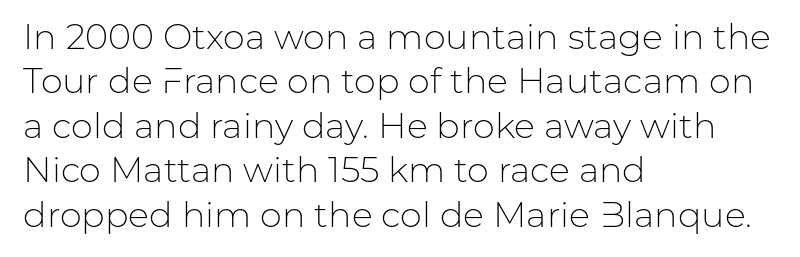
{"serif": "no", "italic": "no", "bold": "no", "weight": "light", "width": "normal", "stroke_contrast": "low", "x_height": "medium", "monospaced": "no", "underline": "no", "align": "left", "line_spacing": "normal", "line_spacing_ratio": 1.27, "letter_spacing": "normal", "letter_spacing_em": 0.0, "glyph_px": 35}
